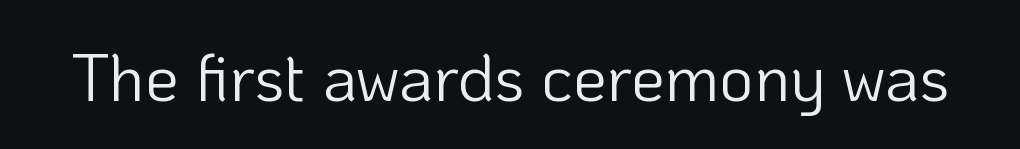
The image shows 67 px light sans-serif type, upright; set normal letter spacing, not underlined; low stroke contrast and a medium x-height.
